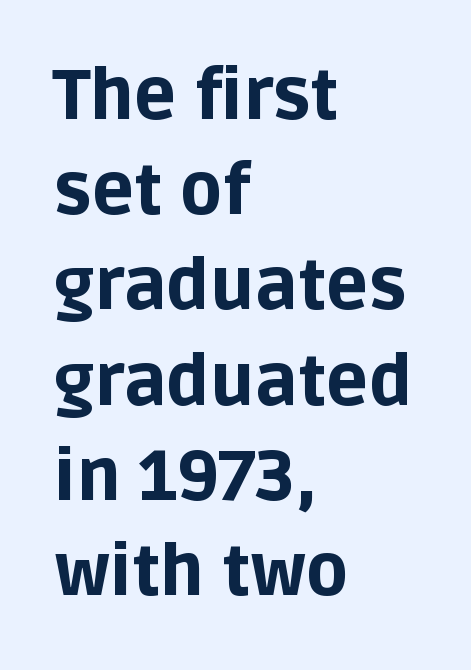
Nothing unusual about the tracking: characters are spaced as the font intends. Spacing verdict: proportional, widths tailored to each character. Rendered with straight, roman letterforms. The typesetting leans heavy: a genuine bold.
